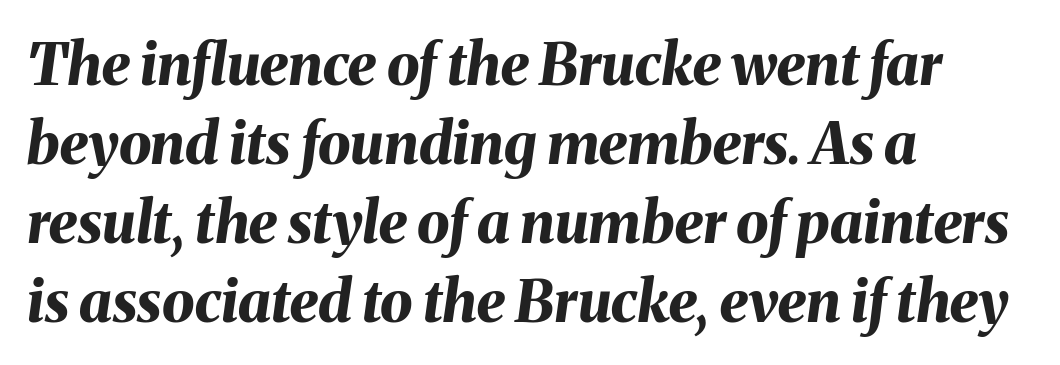
The image shows 58 px bold type, italic (leaning right); set left-aligned, normal line spacing (1.36x), normal letter spacing, not underlined; medium stroke contrast and a medium x-height.
